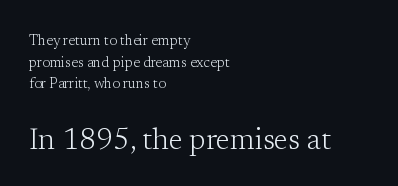
{"serif": "yes", "italic": "no", "bold": "no", "weight": "light", "width": "normal", "stroke_contrast": "low", "x_height": "medium", "monospaced": "no", "underline": "no", "align": "left", "line_spacing": "normal", "line_spacing_ratio": 1.54, "letter_spacing": "normal", "letter_spacing_em": 0.0, "larger_block": "second", "size_ratio": 2.07, "glyph_px": 29}
